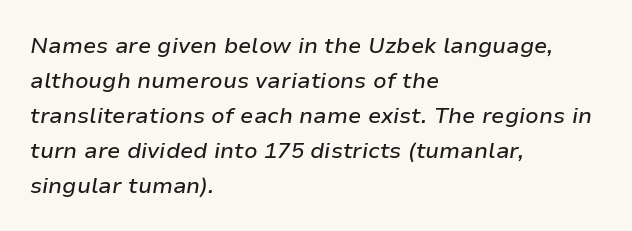
{"italic": "yes", "lean": "right", "slant_degrees": 9, "underline": "no", "align": "left", "line_spacing": "normal", "line_spacing_ratio": 1.59, "letter_spacing": "normal", "letter_spacing_em": 0.0, "glyph_px": 22}
